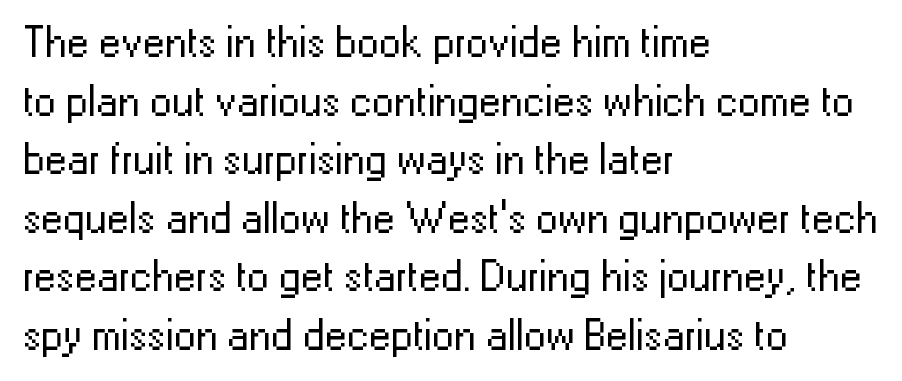
The typeface chosen for these lines omits serifs. Whoever set this chose a conventional vertical rhythm. Layout note: lines flush left. Think standard paragraph weight, or any step lighter than that. Spacing verdict: proportional, widths tailored to each character.
